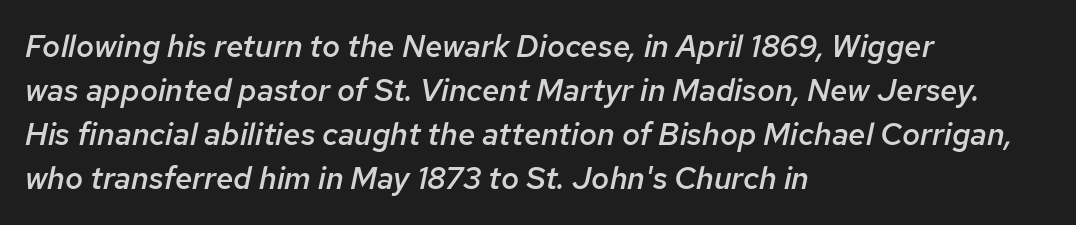
{"italic": "yes", "lean": "right", "slant_degrees": 12, "bold": "semi", "weight": "semibold", "width": "normal", "stroke_contrast": "low", "x_height": "medium", "monospaced": "no", "underline": "no", "align": "left", "line_spacing": "normal", "line_spacing_ratio": 1.42, "letter_spacing": "normal", "letter_spacing_em": 0.0, "glyph_px": 31}
